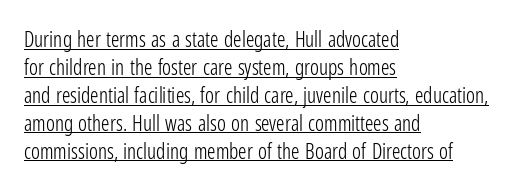
{"italic": "no", "bold": "no", "underline": "yes", "align": "left", "line_spacing": "normal", "line_spacing_ratio": 1.33, "letter_spacing": "normal", "letter_spacing_em": 0.0, "glyph_px": 21}
